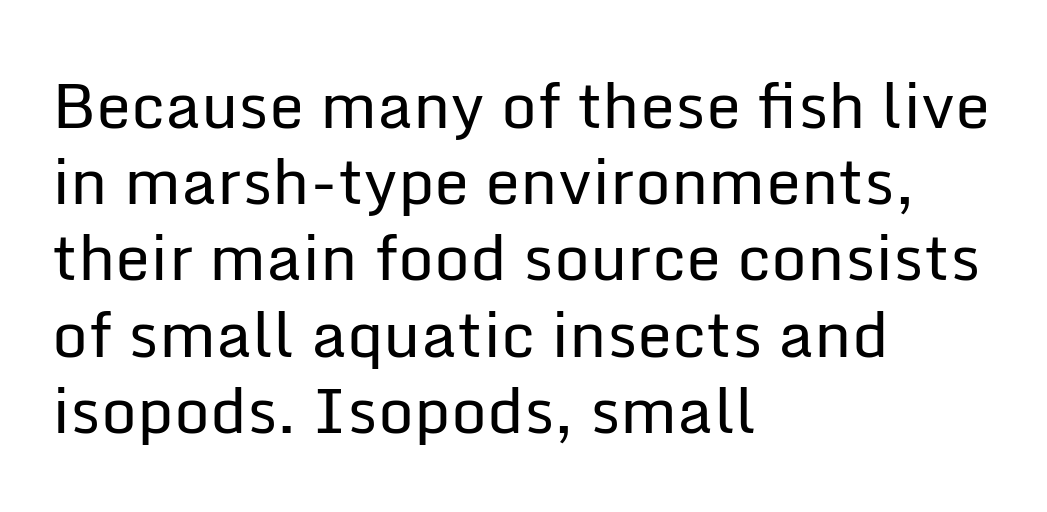
The image shows 63 px regular-weight sans-serif type, upright; set left-aligned, line spacing 1.21x, normal letter spacing, not underlined; low stroke contrast and a medium x-height.
